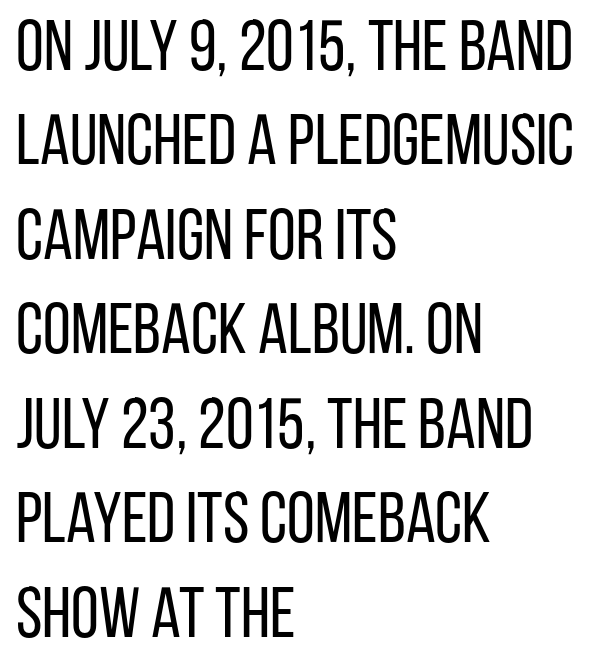
{"serif": "no", "italic": "no", "bold": "no", "weight": "regular", "width": "condensed", "stroke_contrast": "low", "x_height": "large", "monospaced": "no", "underline": "no", "align": "left", "line_spacing": "normal", "line_spacing_ratio": 1.33, "letter_spacing": "normal", "letter_spacing_em": 0.0, "glyph_px": 71}
